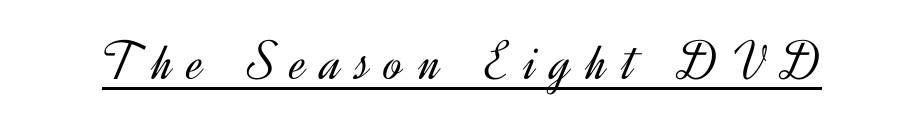
{"serif": "no", "bold": "no", "weight": "light", "width": "normal", "x_height": "small", "monospaced": "no", "underline": "yes", "letter_spacing": "wide", "letter_spacing_em": 0.27, "glyph_px": 56}
